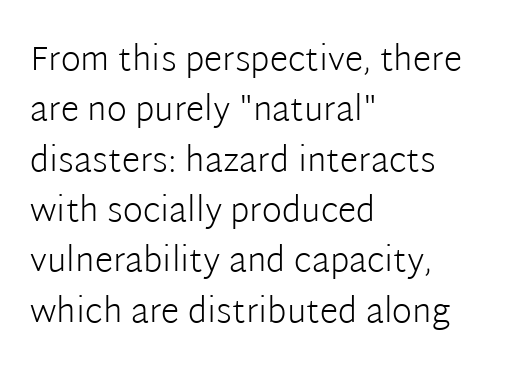
Q: Is the text bold? A: No.
Q: Is the text italic (slanted)? A: No, it is upright.
Q: Is the typeface a serif or a sans-serif typeface? A: Sans-serif.
Q: Is the text underlined? A: No.
Q: How is the paragraph aligned? A: Left-aligned.
Q: Is the spacing between letters normal or unusually wide? A: Normal.
Q: Is the spacing between lines tight, normal or loose? A: Normal.
Q: Width (condensed, normal, or wide)? A: Normal.
Q: Stroke contrast? A: Low.
Q: x-height? A: Medium.
Q: Monospaced? A: No.
